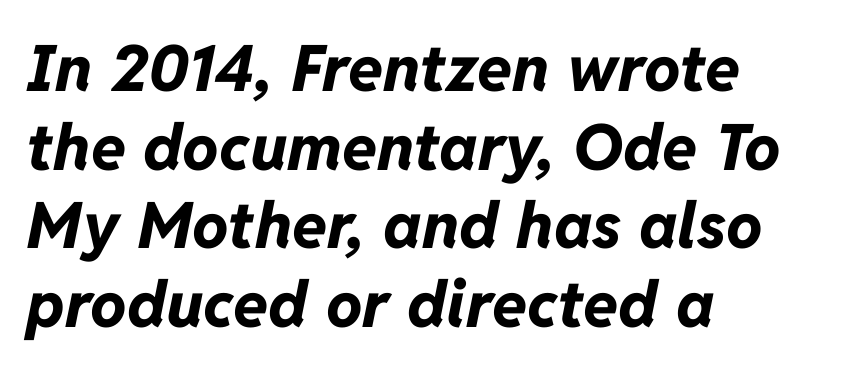
{"italic": "yes", "lean": "right", "slant_degrees": 11, "bold": "yes", "weight": "bold", "width": "normal", "stroke_contrast": "low", "x_height": "medium", "monospaced": "no", "underline": "no", "align": "left", "line_spacing_ratio": 1.23, "letter_spacing": "normal", "letter_spacing_em": 0.0, "glyph_px": 64}
